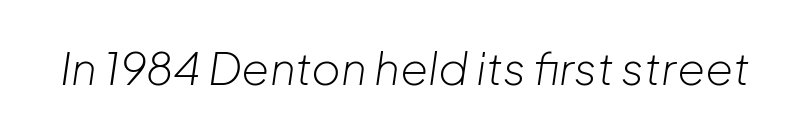
{"italic": "yes", "lean": "right", "slant_degrees": 8, "bold": "no", "weight": "light", "width": "normal", "stroke_contrast": "low", "x_height": "medium", "monospaced": "no", "underline": "no", "letter_spacing": "normal", "letter_spacing_em": 0.0, "glyph_px": 45}
